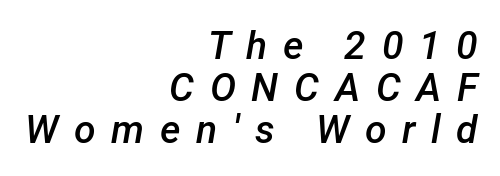
{"italic": "yes", "lean": "right", "slant_degrees": 12, "bold": "semi", "weight": "semibold", "width": "normal", "stroke_contrast": "low", "x_height": "medium", "monospaced": "no", "underline": "no", "align": "right", "line_spacing": "tight", "line_spacing_ratio": 1.08, "letter_spacing": "wide", "letter_spacing_em": 0.4, "glyph_px": 39}
